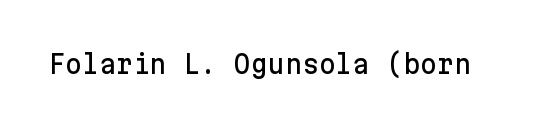
Is there any slant? The stems are plumb. Descenders are the only things crossing below the line. The line texture is even and compact thanks to regular tracking.
